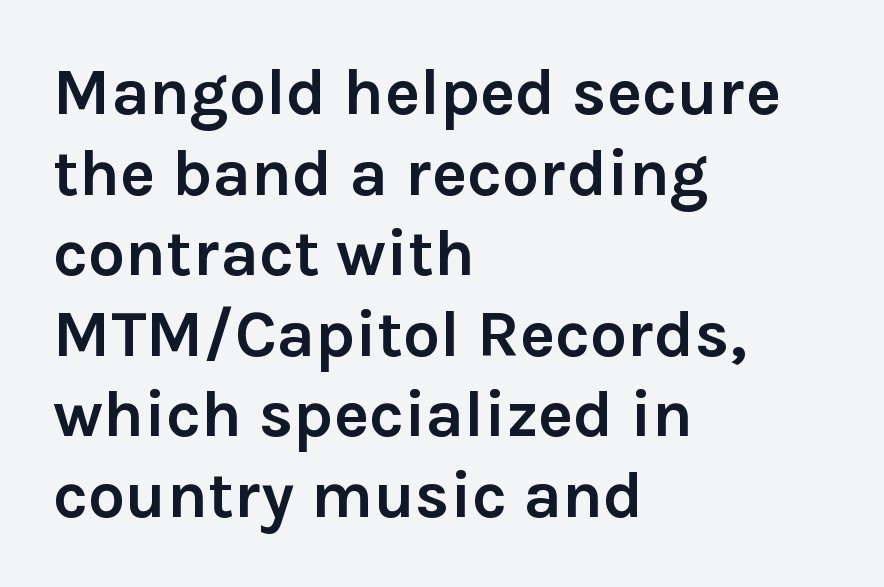
{"serif": "no", "italic": "no", "bold": "yes", "weight": "semibold", "width": "normal", "stroke_contrast": "low", "x_height": "medium", "monospaced": "no", "underline": "no", "align": "left", "line_spacing_ratio": 1.22, "letter_spacing": "normal", "letter_spacing_em": 0.0, "glyph_px": 66}
